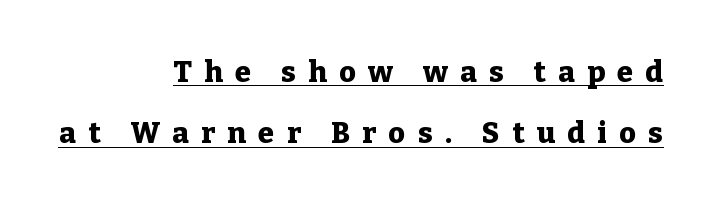
Q: Is the text bold? A: Yes.
Q: Is the text italic (slanted)? A: No, it is upright.
Q: Is the typeface a serif or a sans-serif typeface? A: Serif.
Q: Is the text underlined? A: Yes.
Q: How is the paragraph aligned? A: Right-aligned.
Q: Is the spacing between letters normal or unusually wide? A: Unusually wide.
Q: Is the spacing between lines tight, normal or loose? A: Loose.
Q: Width (condensed, normal, or wide)? A: Normal.
Q: Stroke contrast? A: Low.
Q: x-height? A: Medium.
Q: Monospaced? A: No.
